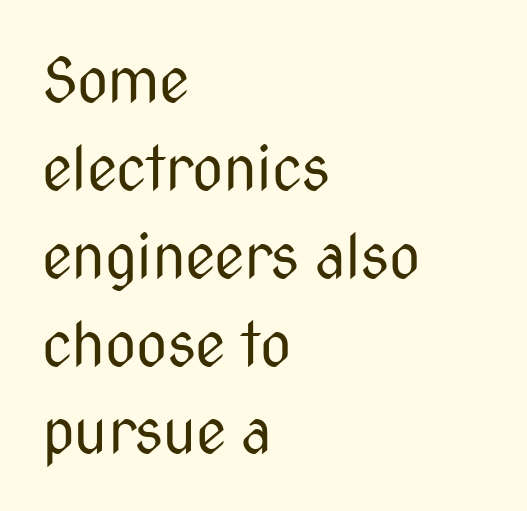
{"serif": "no", "italic": "no", "bold": "no", "weight": "regular", "width": "condensed", "stroke_contrast": "medium", "x_height": "medium", "monospaced": "no", "underline": "no", "align": "left", "line_spacing": "normal", "line_spacing_ratio": 1.44, "letter_spacing": "normal", "letter_spacing_em": 0.0, "glyph_px": 61}
